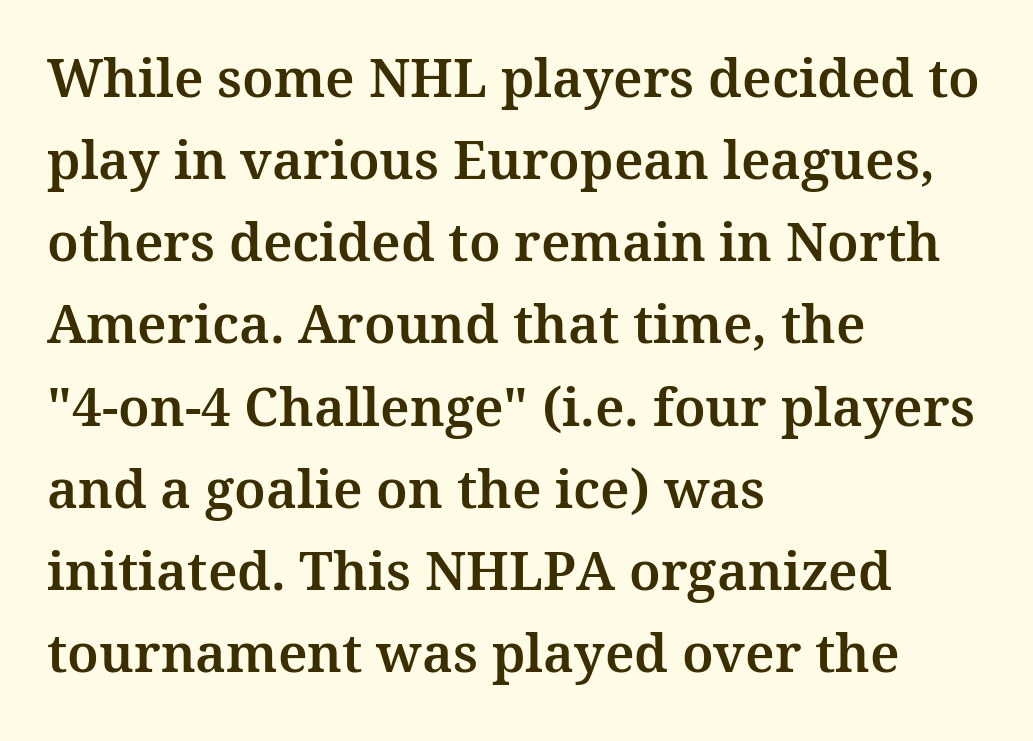
The horizontal fit of the characters is conventional and even. Glance below the letters and you will spot only blank space. Think of a printed novel: that variable character pitch is what you see here. Tall strokes in this sample are plumb rather than angled.
